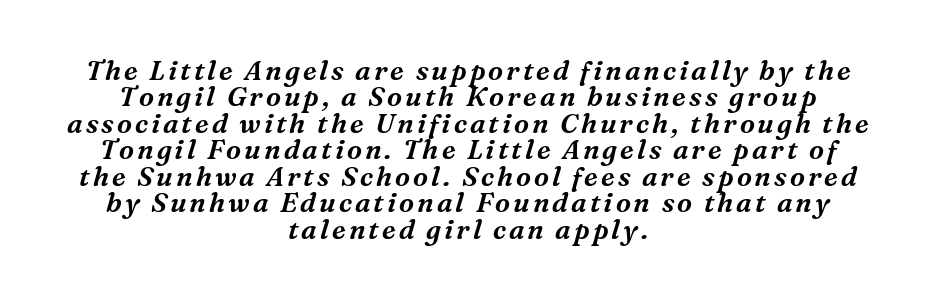
The text carries the slant typical of an italic or oblique font. Typeset on center — no edge is straight. Honestly, the rows look squashed on top of each other. Bare-footed words on every line.
